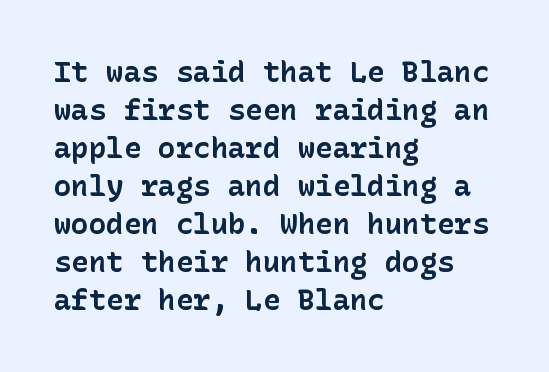
{"serif": "no", "italic": "no", "bold": "yes", "weight": "bold", "width": "normal", "stroke_contrast": "low", "x_height": "medium", "underline": "no", "align": "left", "line_spacing": "normal", "line_spacing_ratio": 1.31, "letter_spacing": "normal", "letter_spacing_em": 0.0, "glyph_px": 29}
